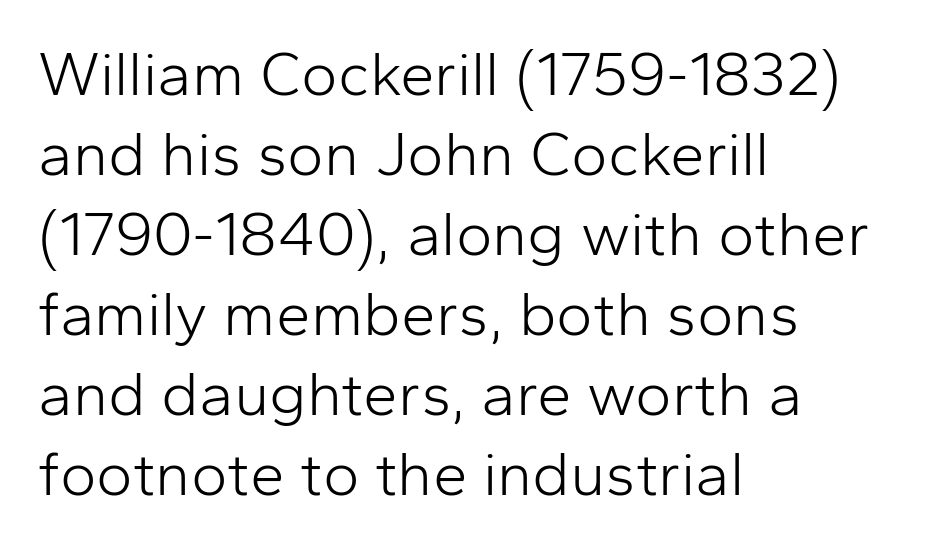
{"serif": "no", "italic": "no", "bold": "no", "weight": "light", "width": "normal", "stroke_contrast": "low", "x_height": "medium", "monospaced": "no", "underline": "no", "align": "left", "line_spacing": "normal", "line_spacing_ratio": 1.29, "letter_spacing": "normal", "letter_spacing_em": 0.0, "glyph_px": 62}
